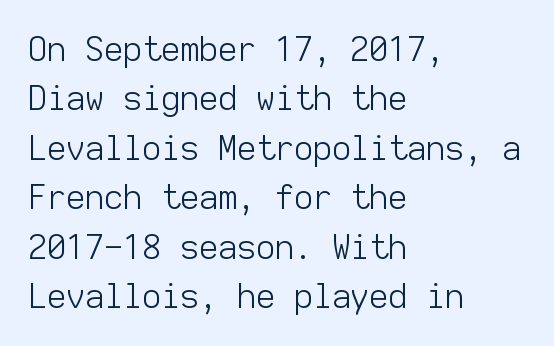
Q: Is the text bold? A: No.
Q: Is the text italic (slanted)? A: No, it is upright.
Q: Is the typeface a serif or a sans-serif typeface? A: Sans-serif.
Q: Is the text underlined? A: No.
Q: How is the paragraph aligned? A: Left-aligned.
Q: Is the spacing between letters normal or unusually wide? A: Normal.
Q: Is the spacing between lines tight, normal or loose? A: Normal.
Q: Width (condensed, normal, or wide)? A: Normal.
Q: Stroke contrast? A: Low.
Q: x-height? A: Medium.
Q: Monospaced? A: Yes.
